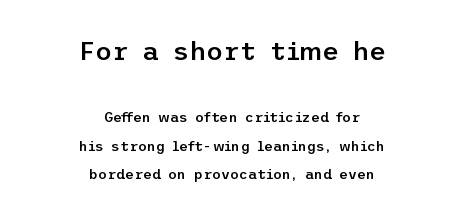
{"italic": "no", "bold": "semi", "underline": "no", "align": "center", "line_spacing": "loose", "line_spacing_ratio": 2.02, "letter_spacing": "normal", "letter_spacing_em": 0.0, "larger_block": "first", "size_ratio": 1.86, "glyph_px": 26}
